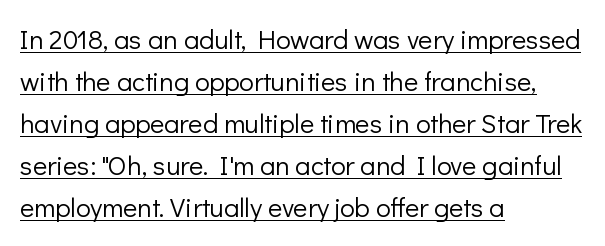
Q: Is the text bold? A: No.
Q: Is the text italic (slanted)? A: No, it is upright.
Q: Is the text underlined? A: Yes.
Q: How is the paragraph aligned? A: Left-aligned.
Q: Is the spacing between letters normal or unusually wide? A: Normal.
Q: Is the spacing between lines tight, normal or loose? A: Normal.
